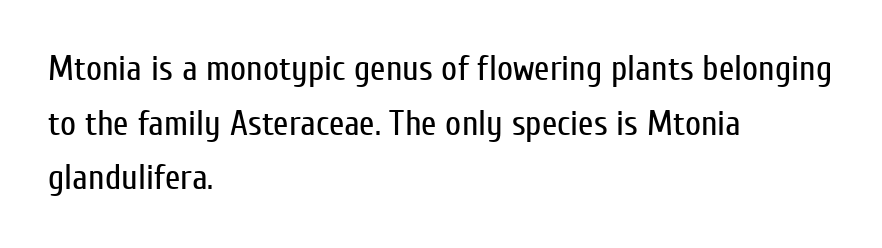
Has an underline been added? It has not. A typesetter would mark this as roman, not italic. Does the type have serifs? No, each stem ends abruptly. Inter-character spacing is left at the font's built-in metrics.
